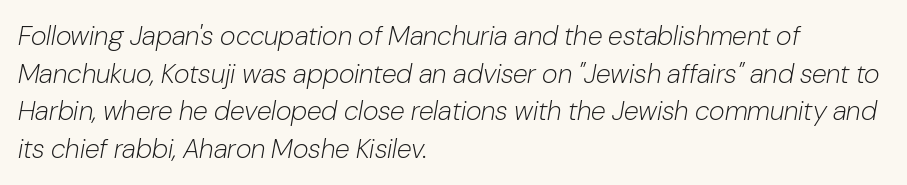
Q: Is the text bold? A: No.
Q: Is the text italic (slanted)? A: Yes, it leans right by about 10 degrees.
Q: Is the text underlined? A: No.
Q: How is the paragraph aligned? A: Left-aligned.
Q: Is the spacing between letters normal or unusually wide? A: Normal.
Q: Is the spacing between lines tight, normal or loose? A: Normal.
